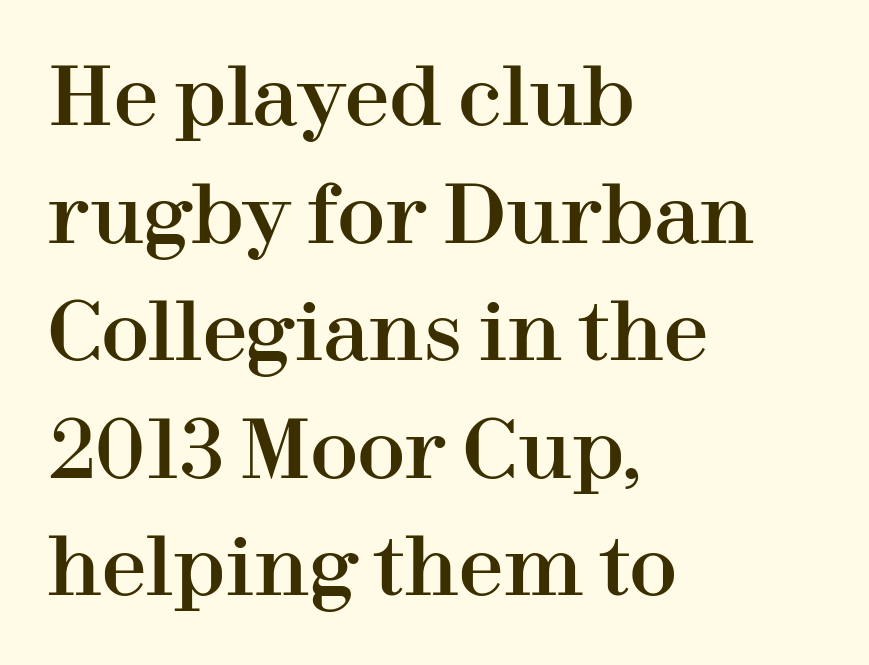
The image shows 80 px serif type, upright; set left-aligned, normal line spacing (1.47x), normal letter spacing, not underlined; high stroke contrast and a medium x-height.
